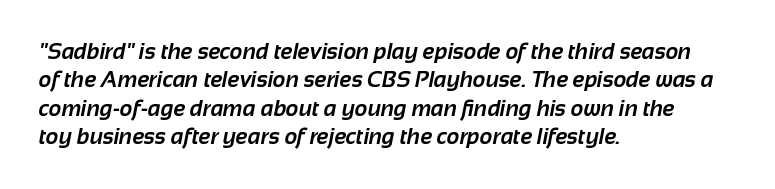
{"bold": "yes", "underline": "no", "align": "left", "line_spacing": "normal", "line_spacing_ratio": 1.29, "letter_spacing": "normal", "letter_spacing_em": 0.0, "glyph_px": 22}
